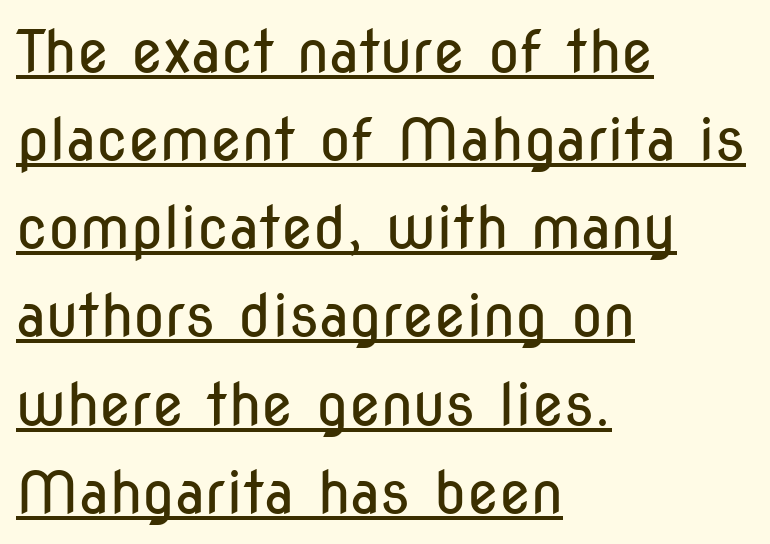
Q: Is the text bold? A: No.
Q: Is the text italic (slanted)? A: No, it is upright.
Q: Is the typeface a serif or a sans-serif typeface? A: Sans-serif.
Q: Is the text underlined? A: Yes.
Q: How is the paragraph aligned? A: Left-aligned.
Q: Is the spacing between letters normal or unusually wide? A: Normal.
Q: Is the spacing between lines tight, normal or loose? A: Normal.
Q: Width (condensed, normal, or wide)? A: Condensed.
Q: Stroke contrast? A: Low.
Q: x-height? A: Medium.
Q: Monospaced? A: No.
